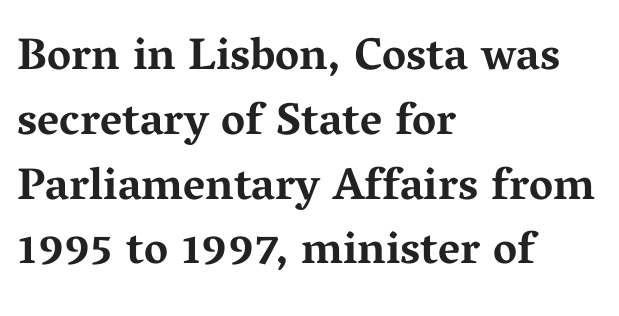
Q: Is the text bold? A: Yes.
Q: Is the text italic (slanted)? A: No, it is upright.
Q: Is the typeface a serif or a sans-serif typeface? A: Serif.
Q: Is the text underlined? A: No.
Q: How is the paragraph aligned? A: Left-aligned.
Q: Is the spacing between letters normal or unusually wide? A: Normal.
Q: Is the spacing between lines tight, normal or loose? A: Normal.
Q: Width (condensed, normal, or wide)? A: Wide.
Q: Stroke contrast? A: Medium.
Q: x-height? A: Medium.
Q: Monospaced? A: No.
